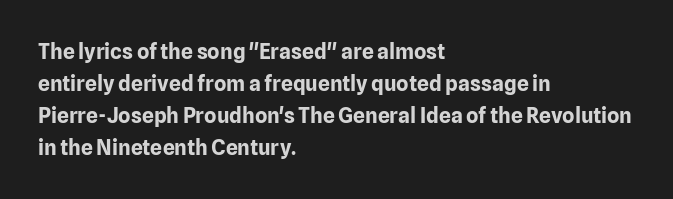
Tracking value appears to be zero — textbook default spacing. Is the type bold? Yes — the strokes are clearly thick and heavy. The block of text has a typical density, with ordinary space between rows. The rag falls on the right side of this text block. Words float on clear page, feet unadorned.
